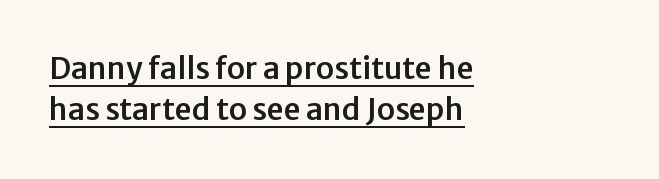
The type is set solid horizontally, with unmodified tracking. Has an underline been added? It has. These lines are rendered in a variable-pitch font. The glyphs in this specimen are sans serif.
